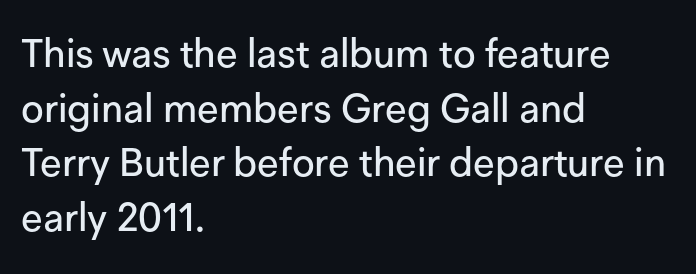
The image shows 39 px sans-serif type, upright; set left-aligned, normal line spacing (1.4x), normal letter spacing, not underlined; low stroke contrast and a medium x-height.
